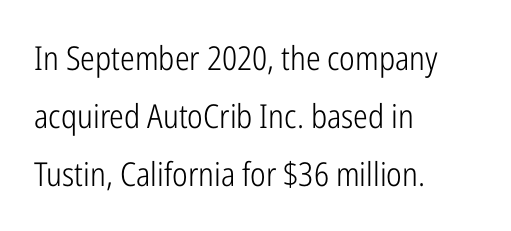
The image shows 33 px light, condensed sans-serif type, upright; set left-aligned, line spacing 1.76x, normal letter spacing, not underlined; low stroke contrast and a medium x-height.
